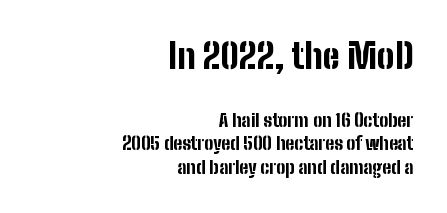
Q: Is the text bold? A: Yes.
Q: Is the text italic (slanted)? A: No, it is upright.
Q: Is the typeface a serif or a sans-serif typeface? A: Sans-serif.
Q: Is the text underlined? A: No.
Q: How is the paragraph aligned? A: Right-aligned.
Q: Is the spacing between letters normal or unusually wide? A: Normal.
Q: Is the spacing between lines tight, normal or loose? A: Normal.
Q: Which block of text is set in a larger size, the first (top) or the second (bottom)? A: The first (top) one.
Q: Width (condensed, normal, or wide)? A: Condensed.
Q: Stroke contrast? A: Low.
Q: x-height? A: Medium.
Q: Monospaced? A: No.
